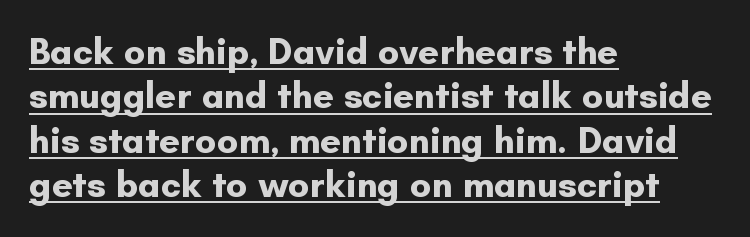
Examine the stroke ends and you'll find no serifs. Check the space under the baseline: a stroke is drawn there. The type is set solid horizontally, with unmodified tracking. Thick stems and heavy bowls — unmistakably bold. Leftover space on each line is placed entirely after the last word. Each letter keeps its own natural width here, so spacing adapts to shape.
